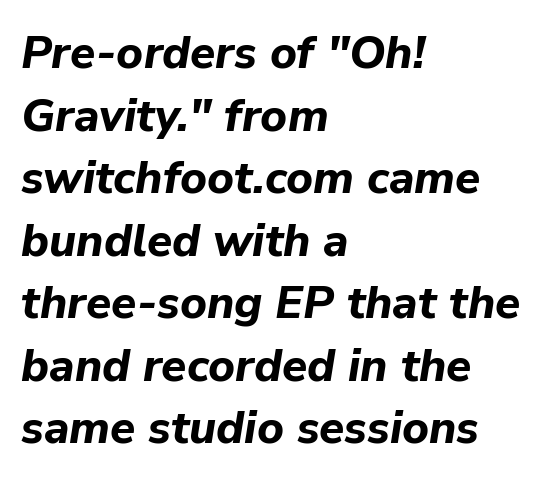
The letters advance in unequal steps, a hallmark of proportional type. As a designer I'd log this as weight 700, bold. The gap between lines stays unmarked. Students, observe: this is what conventionally led text looks like.
